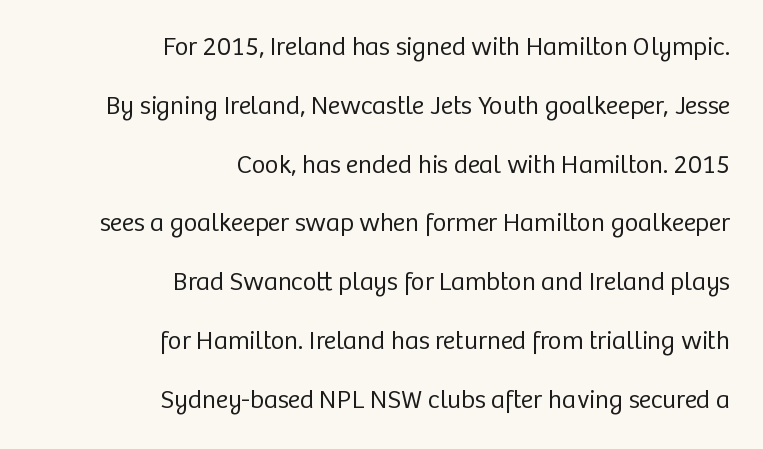
{"italic": "no", "bold": "no", "underline": "no", "align": "right", "line_spacing": "loose", "line_spacing_ratio": 2.26, "letter_spacing": "normal", "letter_spacing_em": 0.0, "glyph_px": 26}
